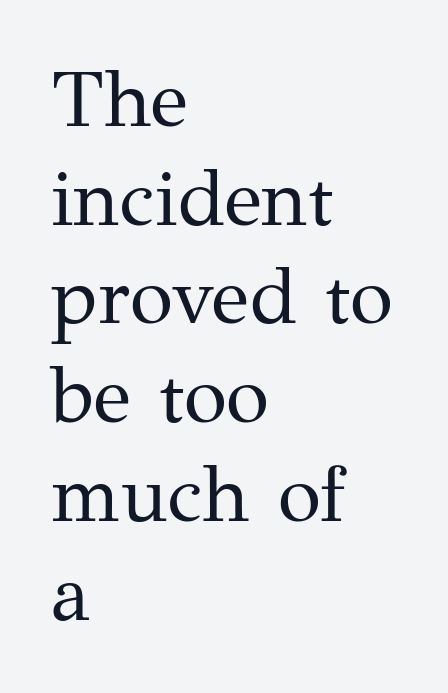
Varying glyph widths throughout — classic text-font behaviour. Clear beneath every line of the passage. The typesetting does not lean heavy: it is not bold. Does extra space separate the letters? No, they use regular spacing. Stroke terminals: seriffed.
